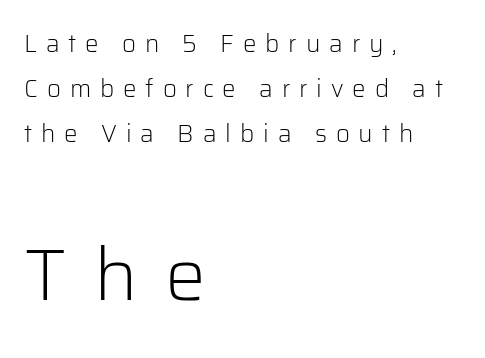
Q: Is the text bold? A: No.
Q: Is the text italic (slanted)? A: No, it is upright.
Q: Is the typeface a serif or a sans-serif typeface? A: Sans-serif.
Q: Is the text underlined? A: No.
Q: How is the paragraph aligned? A: Left-aligned.
Q: Is the spacing between letters normal or unusually wide? A: Unusually wide.
Q: Which block of text is set in a larger size, the first (top) or the second (bottom)? A: The second (bottom) one.
Q: Width (condensed, normal, or wide)? A: Normal.
Q: Stroke contrast? A: Low.
Q: x-height? A: Medium.
Q: Monospaced? A: No.
